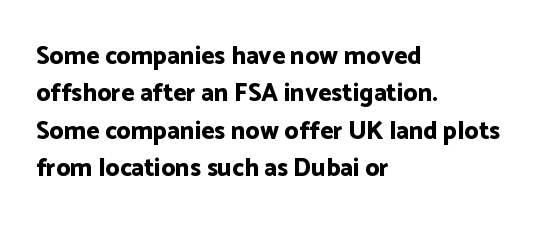
Q: Is the text bold? A: Yes.
Q: Is the text italic (slanted)? A: No, it is upright.
Q: Is the text underlined? A: No.
Q: How is the paragraph aligned? A: Left-aligned.
Q: Is the spacing between letters normal or unusually wide? A: Normal.
Q: Is the spacing between lines tight, normal or loose? A: Normal.
